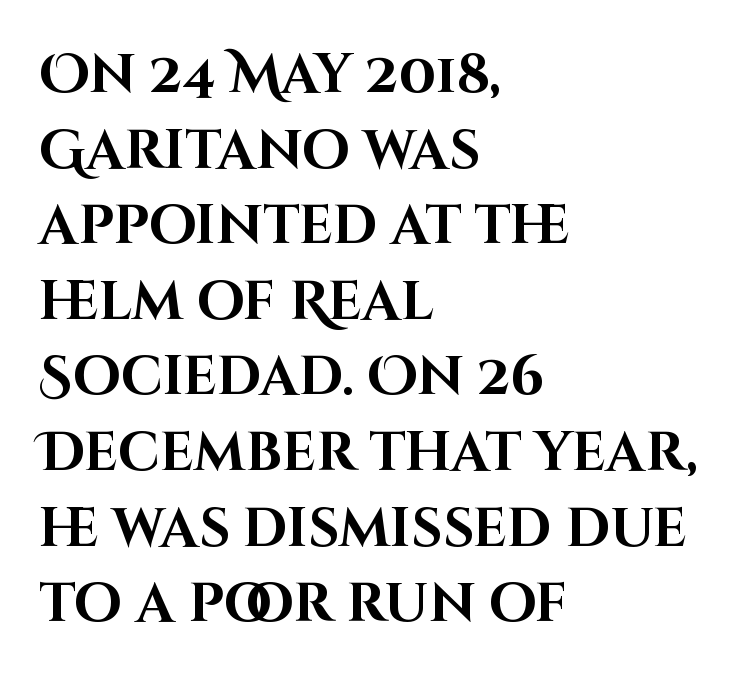
Q: Is the text bold? A: Yes.
Q: Is the text italic (slanted)? A: No, it is upright.
Q: Is the typeface a serif or a sans-serif typeface? A: Sans-serif.
Q: Is the text underlined? A: No.
Q: How is the paragraph aligned? A: Left-aligned.
Q: Is the spacing between letters normal or unusually wide? A: Normal.
Q: Is the spacing between lines tight, normal or loose? A: Normal.
Q: Width (condensed, normal, or wide)? A: Normal.
Q: Stroke contrast? A: High.
Q: x-height? A: Large.
Q: Monospaced? A: No.
